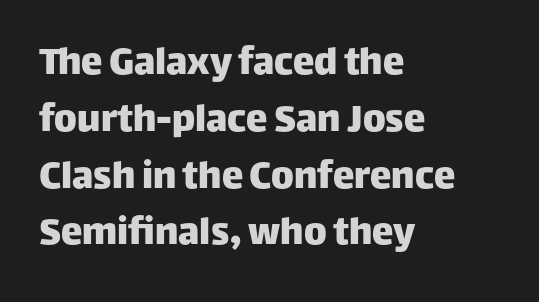
Spacing between characters is what you'd get straight out of the box. Character widths vary here, with narrow letters taking less room than wide ones. What kind of face is this? One without serifs — a sans. Descenders hang freely into open space. A student would call this left alignment; a typographer would say flush left, rag right. Leading matches the norm, producing a regular column.
